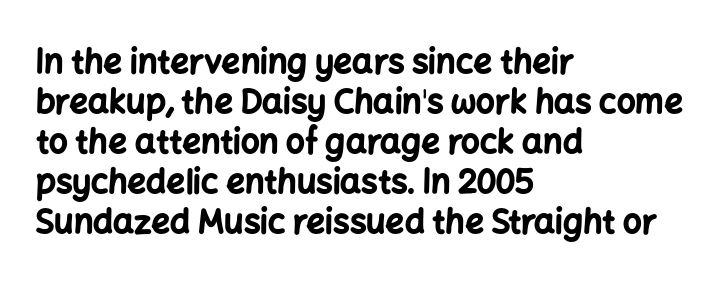
The image shows 33 px bold sans-serif type, upright; set left-aligned, line spacing 1.21x, normal letter spacing, not underlined; low stroke contrast and a medium x-height.
